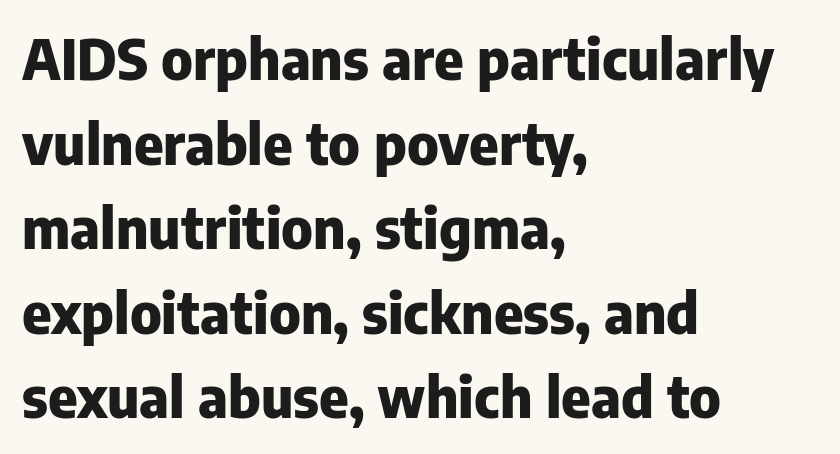
{"serif": "no", "italic": "no", "bold": "yes", "weight": "heavy", "width": "normal", "stroke_contrast": "low", "x_height": "medium", "monospaced": "no", "underline": "no", "align": "left", "line_spacing": "normal", "line_spacing_ratio": 1.51, "letter_spacing": "normal", "letter_spacing_em": 0.0, "glyph_px": 56}
